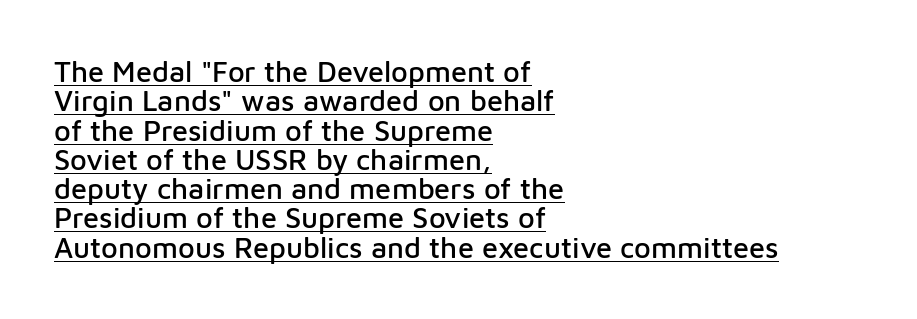
The image shows 29 px sans-serif type, upright; set left-aligned, tight line spacing (1.01x), normal letter spacing, underlined; low stroke contrast and a medium x-height.
